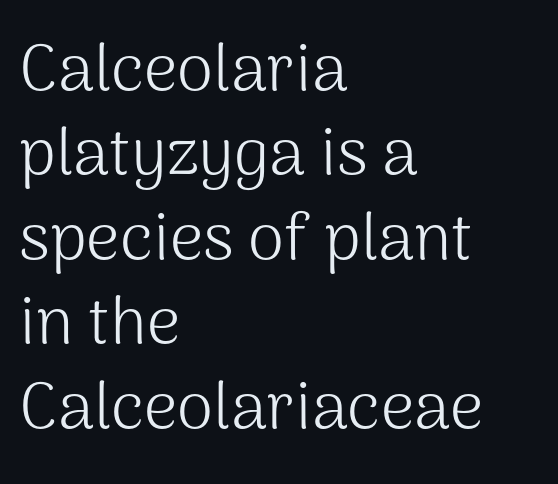
{"serif": "no", "italic": "no", "bold": "no", "weight": "light", "width": "normal", "stroke_contrast": "medium", "x_height": "medium", "monospaced": "no", "underline": "no", "align": "left", "line_spacing": "normal", "line_spacing_ratio": 1.28, "letter_spacing": "normal", "letter_spacing_em": 0.0, "glyph_px": 66}
